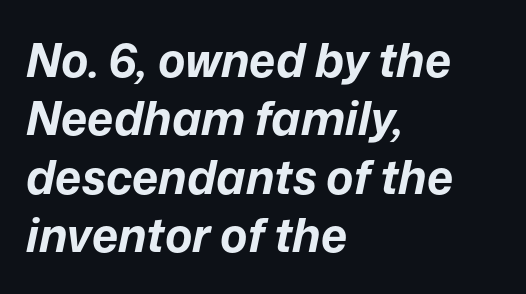
{"italic": "yes", "lean": "right", "slant_degrees": 12, "bold": "yes", "weight": "bold", "width": "normal", "stroke_contrast": "low", "x_height": "medium", "monospaced": "no", "underline": "no", "align": "left", "line_spacing": "normal", "line_spacing_ratio": 1.27, "letter_spacing": "normal", "letter_spacing_em": 0.0, "glyph_px": 46}
